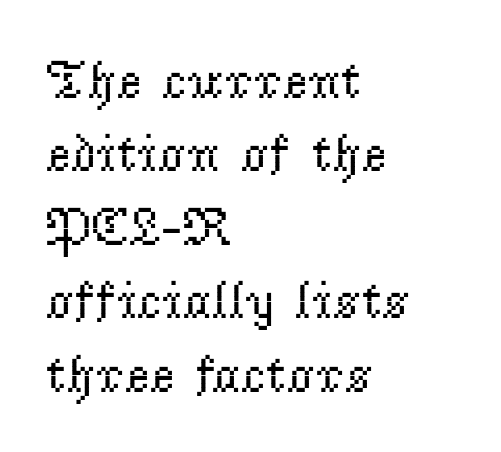
{"serif": "yes", "italic": "no", "bold": "no", "weight": "regular", "width": "normal", "stroke_contrast": "low", "x_height": "small", "monospaced": "no", "underline": "no", "align": "left", "line_spacing": "normal", "line_spacing_ratio": 1.36, "letter_spacing": "normal", "letter_spacing_em": 0.0, "glyph_px": 54}
